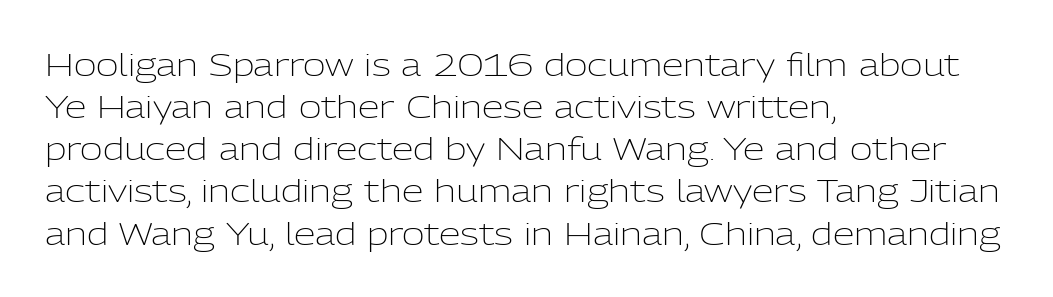
{"serif": "no", "italic": "no", "bold": "no", "weight": "light", "width": "normal", "stroke_contrast": "low", "x_height": "medium", "monospaced": "no", "underline": "no", "align": "left", "line_spacing": "normal", "line_spacing_ratio": 1.36, "letter_spacing": "normal", "letter_spacing_em": 0.0, "glyph_px": 31}
